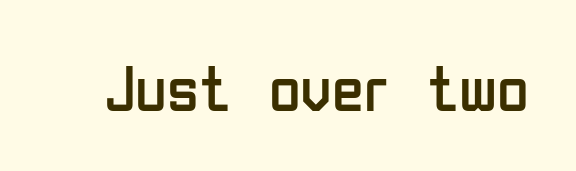
This sample has the flowing, uneven cadence of proportional lettering. Does the lettering tilt? It doesn't — this is upright. Check under the words: just untouched page. Serifs: no, the terminals of the letterforms are clean. Summary of weight: not heavy and not bold.
